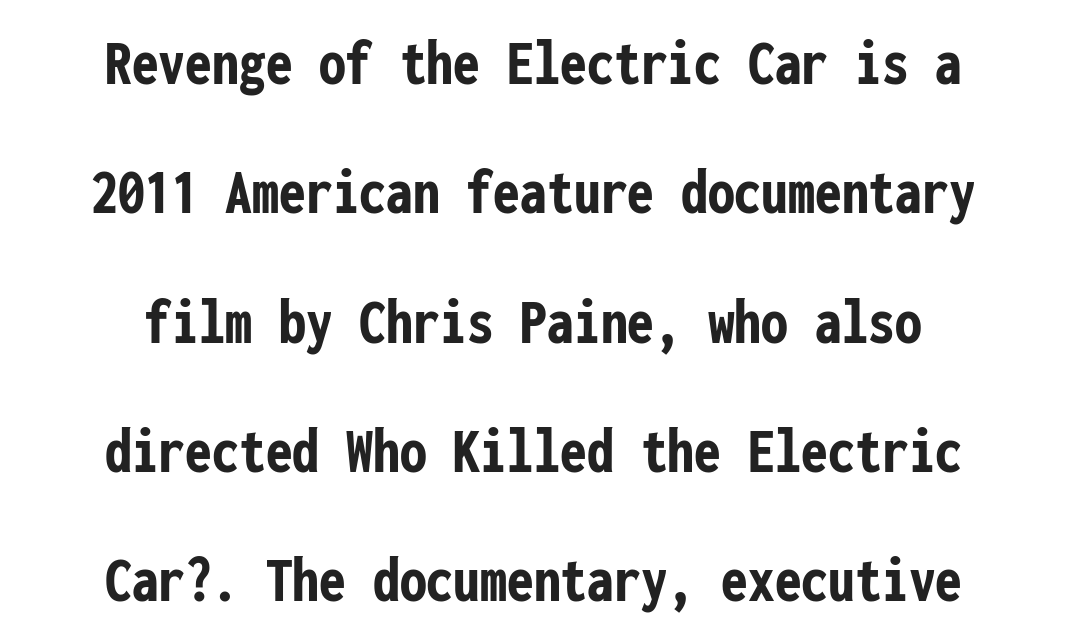
Q: Is the text bold? A: Yes.
Q: Is the text italic (slanted)? A: No, it is upright.
Q: Is the typeface a serif or a sans-serif typeface? A: Sans-serif.
Q: Is the text underlined? A: No.
Q: How is the paragraph aligned? A: Centered.
Q: Is the spacing between letters normal or unusually wide? A: Normal.
Q: Is the spacing between lines tight, normal or loose? A: Loose.
Q: Width (condensed, normal, or wide)? A: Condensed.
Q: Stroke contrast? A: Low.
Q: x-height? A: Medium.
Q: Monospaced? A: Yes.
